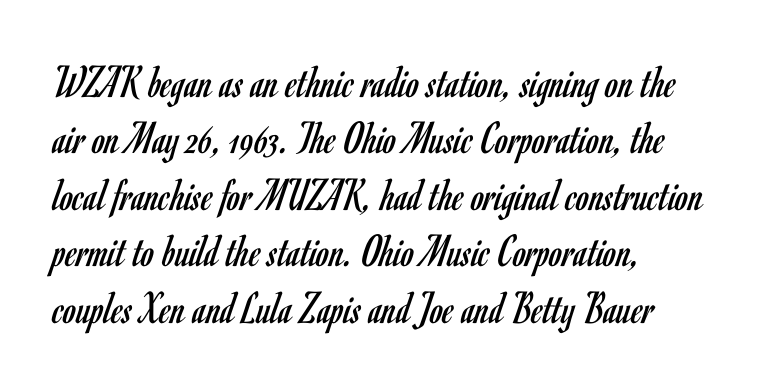
The image shows 47 px regular-weight, condensed sans-serif type; set left-aligned, line spacing 1.2x, normal letter spacing, not underlined; low stroke contrast and a small x-height.
